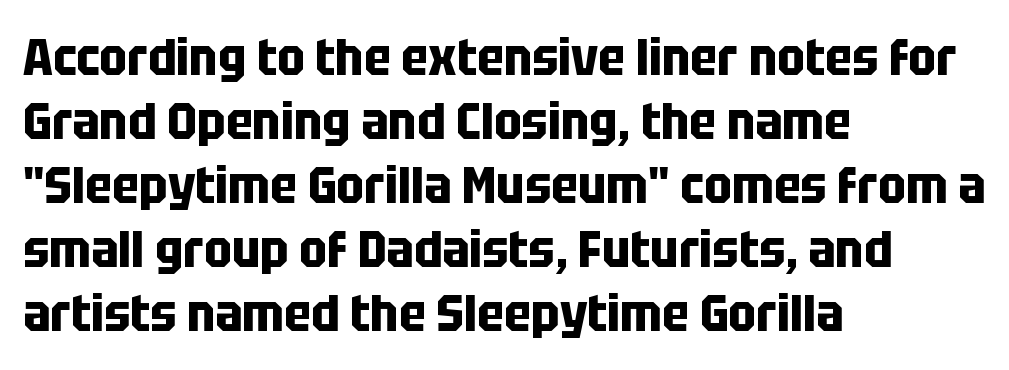
The image shows 52 px bold, condensed sans-serif type, upright; set left-aligned, line spacing 1.23x, normal letter spacing, not underlined; low stroke contrast and a large x-height.
